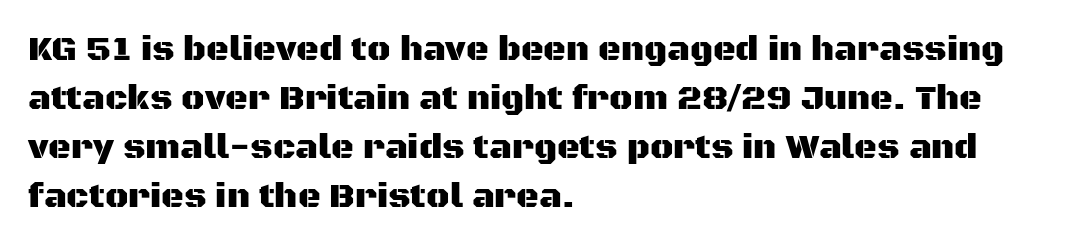
The image shows 35 px sans-serif type, upright; set left-aligned, normal line spacing (1.4x), normal letter spacing, not underlined; medium stroke contrast and a large x-height.
